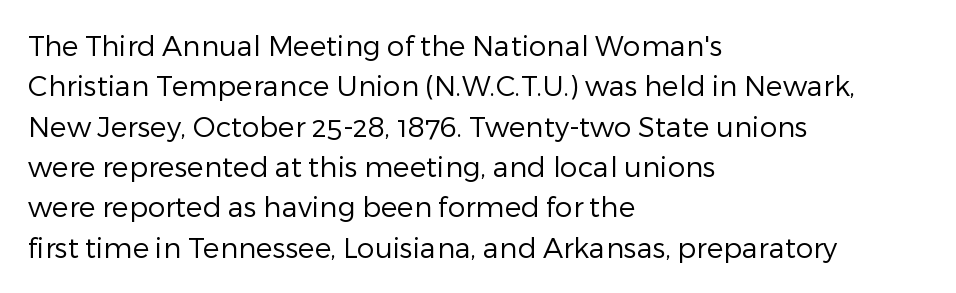
The image shows 28 px regular-weight sans-serif type, upright; set left-aligned, normal line spacing (1.44x), normal letter spacing, not underlined; low stroke contrast and a medium x-height.
